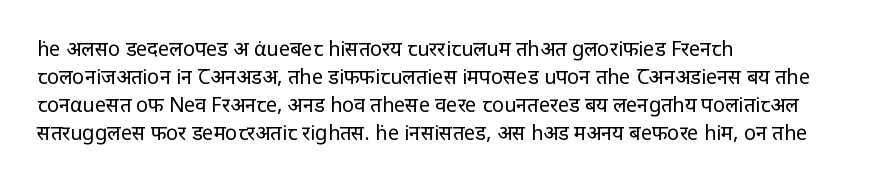
{"italic": "no", "bold": "no", "underline": "no", "align": "left", "line_spacing": "normal", "line_spacing_ratio": 1.4, "letter_spacing": "normal", "letter_spacing_em": 0.0, "glyph_px": 20}
